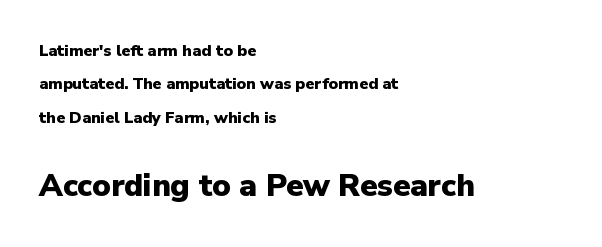
Q: Is the text bold? A: Yes.
Q: Is the text italic (slanted)? A: No, it is upright.
Q: Is the typeface a serif or a sans-serif typeface? A: Sans-serif.
Q: Is the text underlined? A: No.
Q: How is the paragraph aligned? A: Left-aligned.
Q: Is the spacing between letters normal or unusually wide? A: Normal.
Q: Is the spacing between lines tight, normal or loose? A: Loose.
Q: Which block of text is set in a larger size, the first (top) or the second (bottom)? A: The second (bottom) one.
Q: Width (condensed, normal, or wide)? A: Normal.
Q: Stroke contrast? A: Low.
Q: x-height? A: Medium.
Q: Monospaced? A: No.
